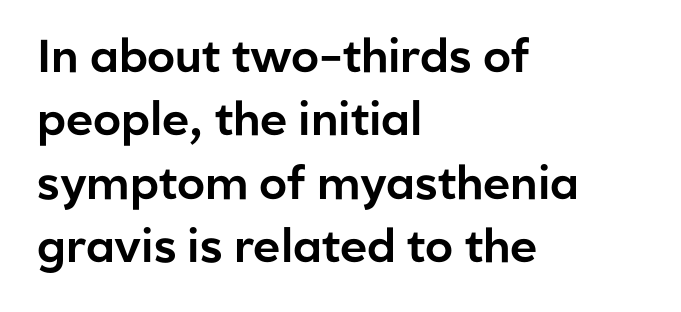
The typeface chosen for these lines omits serifs. Teacher's note: observe the even left margin — that is flush-left alignment. Note the varied advance widths — an 'i' is clearly narrower than an 'm'. Designer's note — italics off, roman on. Reading down the column, the eye jumps a familiar distance to each next line. Glance below the letters and you will spot only blank space.
